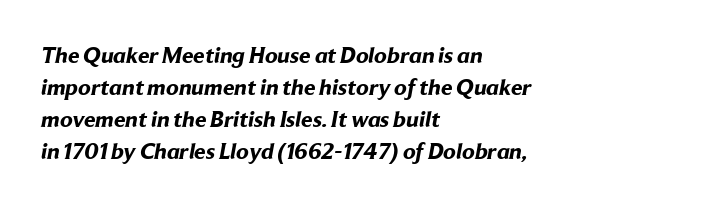
Q: Is the text bold? A: Yes.
Q: Is the text underlined? A: No.
Q: How is the paragraph aligned? A: Left-aligned.
Q: Is the spacing between letters normal or unusually wide? A: Normal.
Q: Is the spacing between lines tight, normal or loose? A: Normal.
